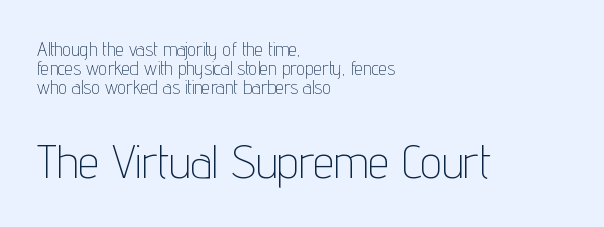
Q: Is the text bold? A: No.
Q: Is the text italic (slanted)? A: No, it is upright.
Q: Is the typeface a serif or a sans-serif typeface? A: Sans-serif.
Q: Is the text underlined? A: No.
Q: How is the paragraph aligned? A: Left-aligned.
Q: Is the spacing between letters normal or unusually wide? A: Normal.
Q: Is the spacing between lines tight, normal or loose? A: Tight.
Q: Which block of text is set in a larger size, the first (top) or the second (bottom)? A: The second (bottom) one.
Q: Width (condensed, normal, or wide)? A: Condensed.
Q: Stroke contrast? A: Low.
Q: x-height? A: Medium.
Q: Monospaced? A: No.
